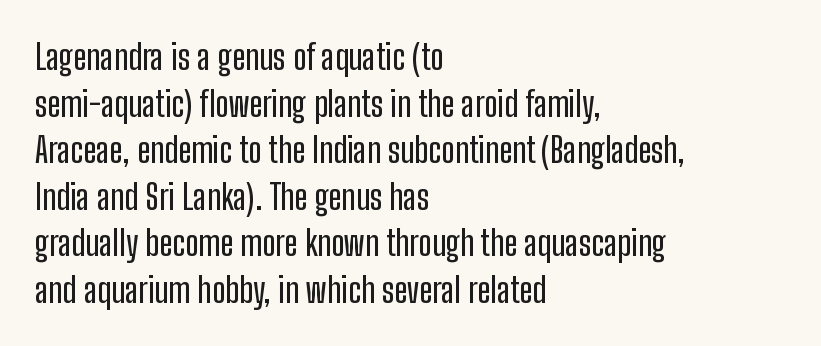
Q: Is the text italic (slanted)? A: No, it is upright.
Q: Is the typeface a serif or a sans-serif typeface? A: Sans-serif.
Q: Is the text underlined? A: No.
Q: How is the paragraph aligned? A: Left-aligned.
Q: Is the spacing between letters normal or unusually wide? A: Normal.
Q: Is the spacing between lines tight, normal or loose? A: Normal.
Q: Width (condensed, normal, or wide)? A: Condensed.
Q: Stroke contrast? A: Low.
Q: x-height? A: Medium.
Q: Monospaced? A: No.
